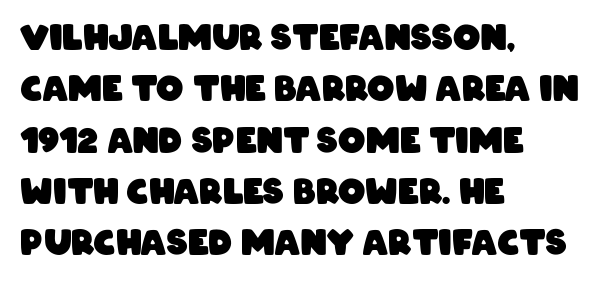
Q: Is the text bold? A: Yes.
Q: Is the typeface a serif or a sans-serif typeface? A: Sans-serif.
Q: Is the text underlined? A: No.
Q: How is the paragraph aligned? A: Left-aligned.
Q: Is the spacing between letters normal or unusually wide? A: Normal.
Q: Is the spacing between lines tight, normal or loose? A: Normal.
Q: Width (condensed, normal, or wide)? A: Condensed.
Q: Stroke contrast? A: Low.
Q: x-height? A: Large.
Q: Monospaced? A: No.
